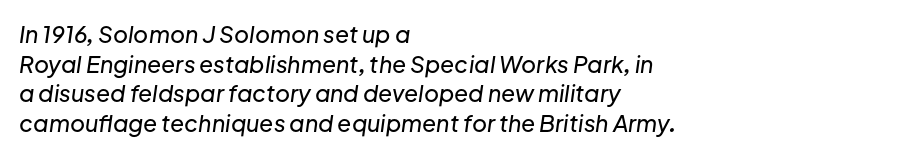
{"italic": "yes", "lean": "right", "slant_degrees": 8, "underline": "no", "align": "left", "line_spacing": "normal", "line_spacing_ratio": 1.29, "letter_spacing": "normal", "letter_spacing_em": 0.0, "glyph_px": 23}
